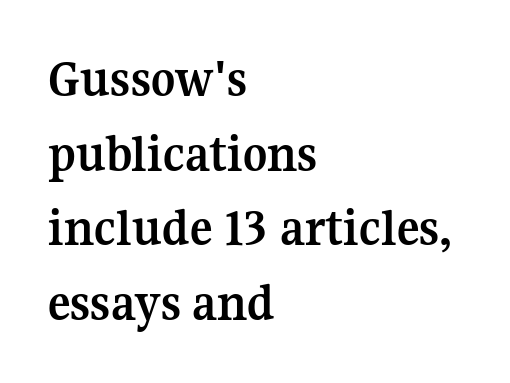
Tracking here is standard; glyphs follow each other at the usual distance. Each letter keeps its own natural width here, so spacing adapts to shape. Does the copy run flush right? No — it runs flush left. The letters carry serifs — small finishing strokes at the ends of their stems.
